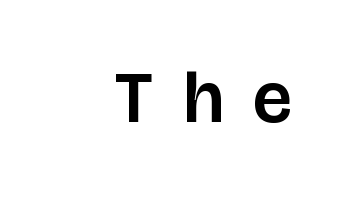
Q: Is the text italic (slanted)? A: No, it is upright.
Q: Is the typeface a serif or a sans-serif typeface? A: Sans-serif.
Q: Is the text underlined? A: No.
Q: How is the paragraph aligned? A: Right-aligned.
Q: Is the spacing between letters normal or unusually wide? A: Unusually wide.
Q: Width (condensed, normal, or wide)? A: Normal.
Q: Stroke contrast? A: Low.
Q: x-height? A: Large.
Q: Monospaced? A: No.
